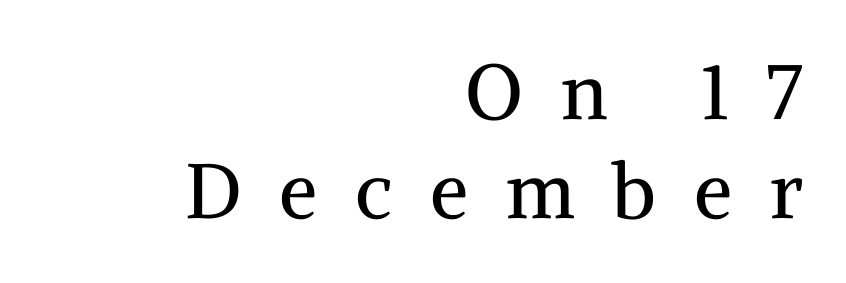
Q: Is the text bold? A: No.
Q: Is the text italic (slanted)? A: No, it is upright.
Q: Is the typeface a serif or a sans-serif typeface? A: Serif.
Q: Is the text underlined? A: No.
Q: How is the paragraph aligned? A: Right-aligned.
Q: Is the spacing between letters normal or unusually wide? A: Unusually wide.
Q: Is the spacing between lines tight, normal or loose? A: Normal.
Q: Width (condensed, normal, or wide)? A: Normal.
Q: Stroke contrast? A: Medium.
Q: x-height? A: Medium.
Q: Monospaced? A: No.
